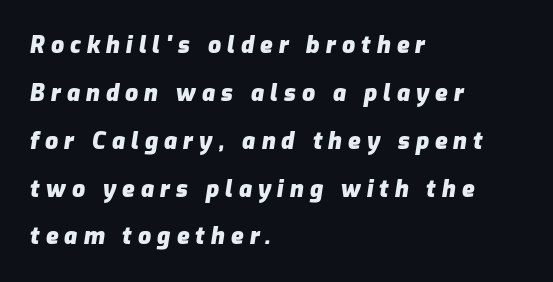
This sample uses an oblique cut, with every glyph tilted off the vertical. Look at the tracking — it's clearly loosened, letters drifting apart. Heavy-handed strokes throughout: this text is bold. Line spacing here is loose.
